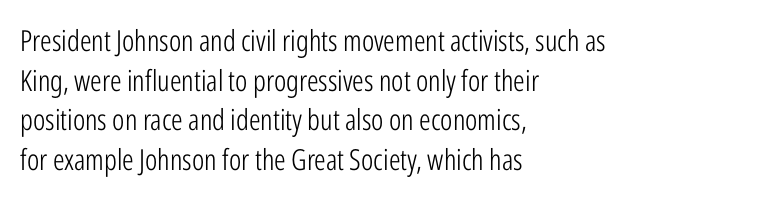
Q: Is the text bold? A: No.
Q: Is the text italic (slanted)? A: No, it is upright.
Q: Is the typeface a serif or a sans-serif typeface? A: Sans-serif.
Q: Is the text underlined? A: No.
Q: How is the paragraph aligned? A: Left-aligned.
Q: Is the spacing between letters normal or unusually wide? A: Normal.
Q: Is the spacing between lines tight, normal or loose? A: Normal.
Q: Width (condensed, normal, or wide)? A: Condensed.
Q: Stroke contrast? A: Low.
Q: x-height? A: Medium.
Q: Monospaced? A: No.
